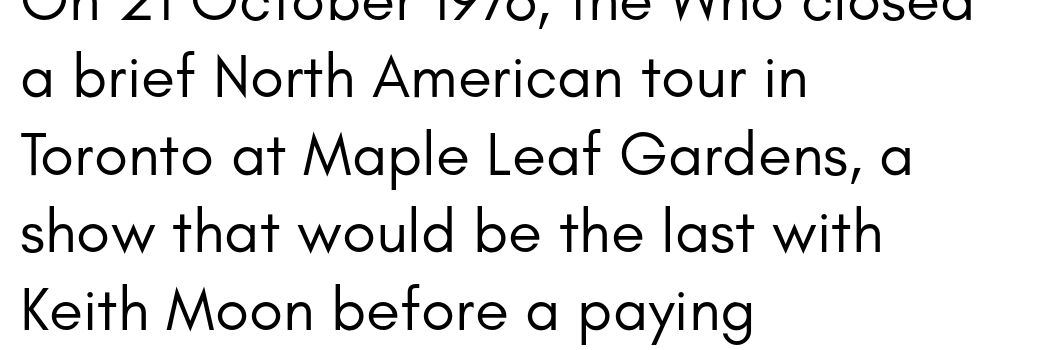
I'd call this a sans setting — the letters go barefoot. Is there any slant? The stems are plumb. Unmarked baselines from the first word to the last. Inter-character spacing is left at the font's built-in metrics. Summary of vertical rhythm: regular, with standard interline spacing. Is this a fixed-width face? No — the glyphs have proportional, varying widths.
